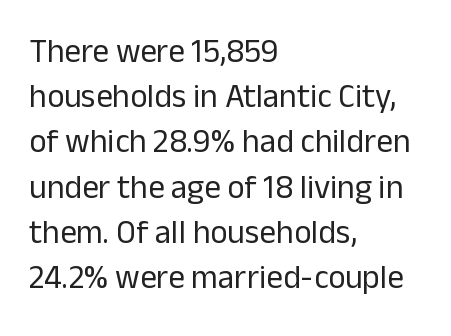
Varying glyph widths throughout — classic text-font behaviour. Underline: absent. The line texture is even and compact thanks to regular tracking. Does the type have serifs? No, each stem ends abruptly. What's the leading like? Ordinary, nothing unusual.
